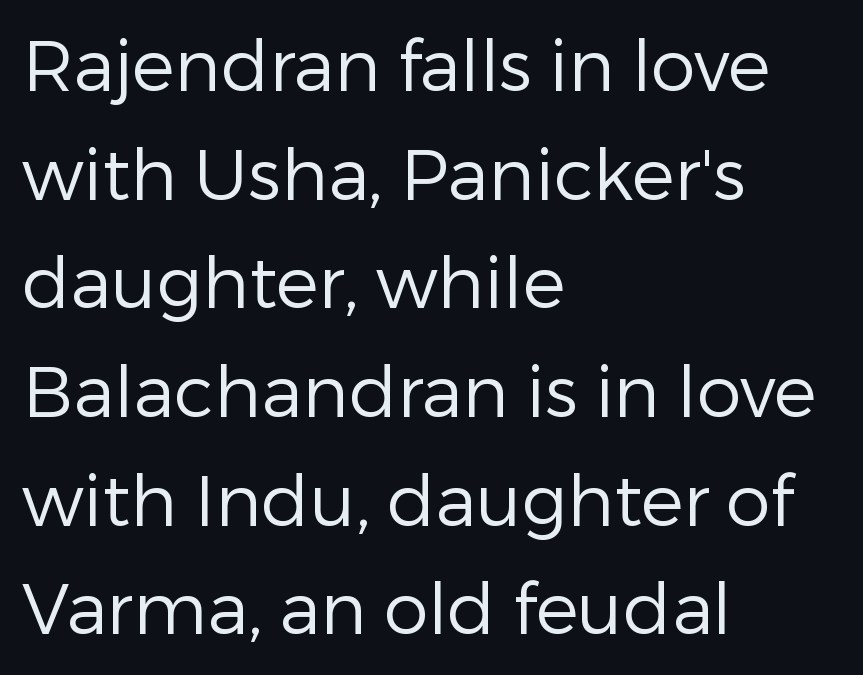
The image shows 71 px regular-weight sans-serif type, upright; set left-aligned, normal line spacing (1.53x), normal letter spacing, not underlined; low stroke contrast and a medium x-height.
